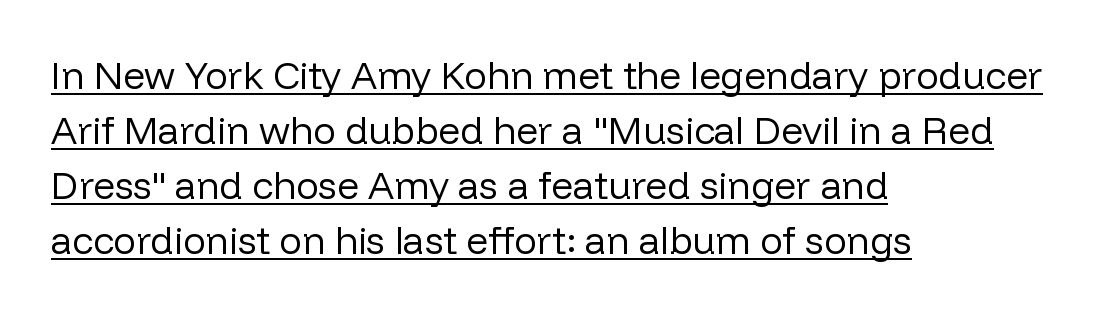
Q: Is the text bold? A: No.
Q: Is the text italic (slanted)? A: No, it is upright.
Q: Is the typeface a serif or a sans-serif typeface? A: Sans-serif.
Q: Is the text underlined? A: Yes.
Q: How is the paragraph aligned? A: Left-aligned.
Q: Is the spacing between letters normal or unusually wide? A: Normal.
Q: Is the spacing between lines tight, normal or loose? A: Normal.
Q: Width (condensed, normal, or wide)? A: Normal.
Q: Stroke contrast? A: Low.
Q: x-height? A: Medium.
Q: Monospaced? A: No.
